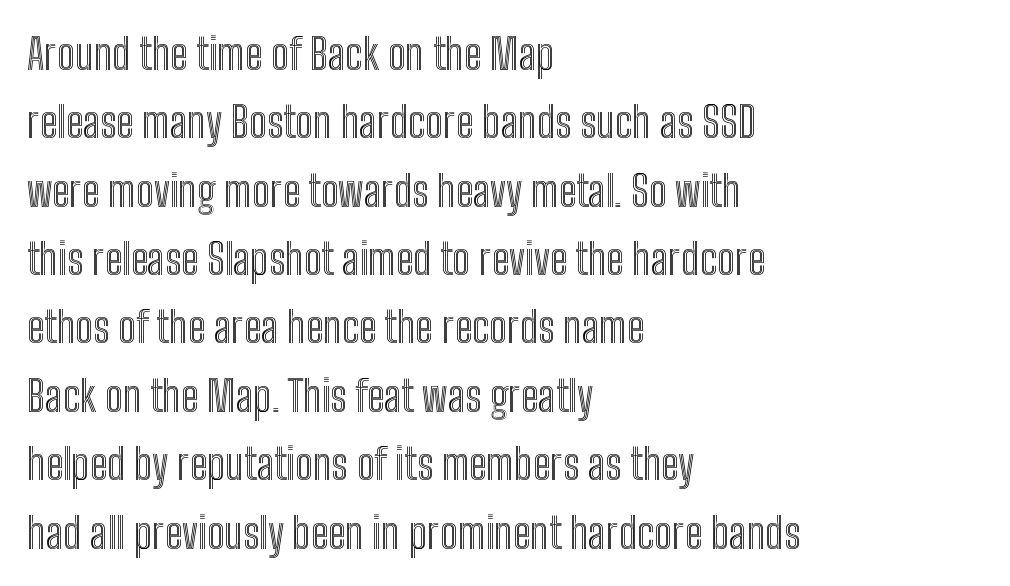
Q: Is the text italic (slanted)? A: No, it is upright.
Q: Is the text underlined? A: No.
Q: How is the paragraph aligned? A: Left-aligned.
Q: Is the spacing between letters normal or unusually wide? A: Normal.
Q: Is the spacing between lines tight, normal or loose? A: Normal.
Q: Width (condensed, normal, or wide)? A: Condensed.
Q: x-height? A: Medium.
Q: Monospaced? A: No.
